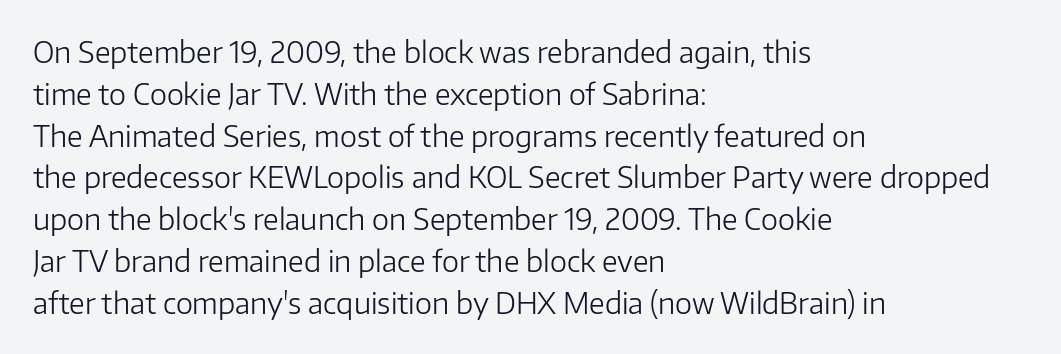
Q: Is the text bold? A: No.
Q: Is the text italic (slanted)? A: No, it is upright.
Q: Is the typeface a serif or a sans-serif typeface? A: Sans-serif.
Q: Is the text underlined? A: No.
Q: How is the paragraph aligned? A: Left-aligned.
Q: Is the spacing between letters normal or unusually wide? A: Normal.
Q: Is the spacing between lines tight, normal or loose? A: Normal.
Q: Width (condensed, normal, or wide)? A: Normal.
Q: Stroke contrast? A: Low.
Q: x-height? A: Medium.
Q: Monospaced? A: No.
